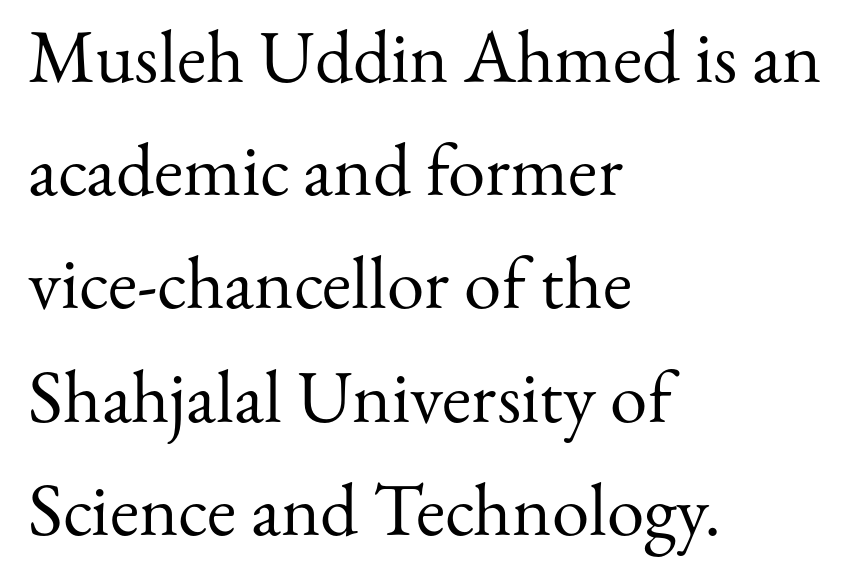
The image shows 75 px regular-weight serif type, upright; set left-aligned, normal line spacing (1.51x), normal letter spacing, not underlined; medium stroke contrast and a small x-height.
